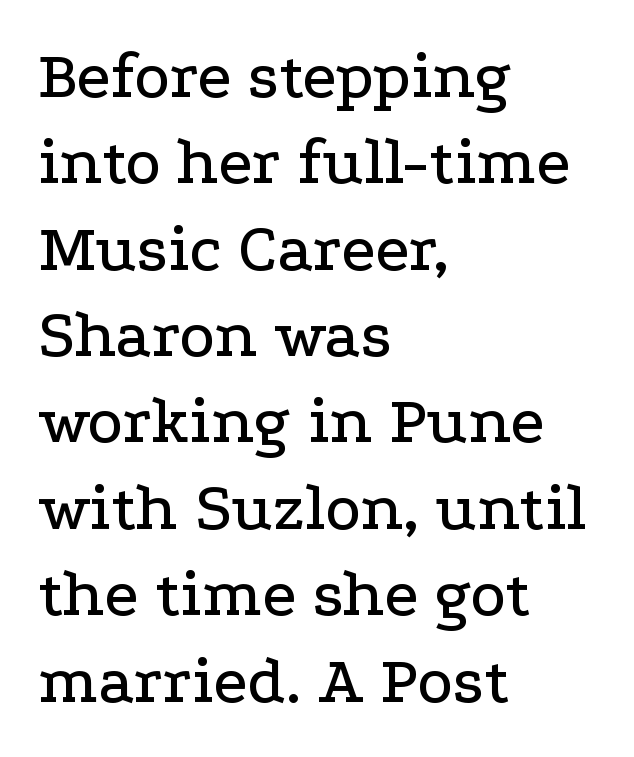
Q: Is the text italic (slanted)? A: No, it is upright.
Q: Is the typeface a serif or a sans-serif typeface? A: Serif.
Q: Is the text underlined? A: No.
Q: How is the paragraph aligned? A: Left-aligned.
Q: Is the spacing between letters normal or unusually wide? A: Normal.
Q: Is the spacing between lines tight, normal or loose? A: Normal.
Q: Width (condensed, normal, or wide)? A: Wide.
Q: Stroke contrast? A: Low.
Q: x-height? A: Medium.
Q: Monospaced? A: No.
